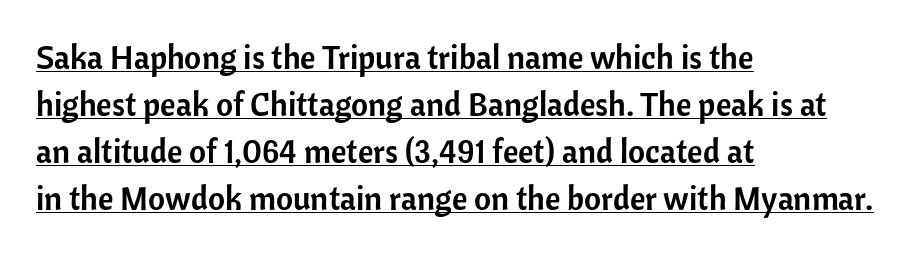
{"serif": "no", "italic": "no", "width": "normal", "stroke_contrast": "low", "x_height": "medium", "monospaced": "no", "underline": "yes", "align": "left", "line_spacing": "normal", "line_spacing_ratio": 1.42, "letter_spacing": "normal", "letter_spacing_em": 0.0, "glyph_px": 33}
